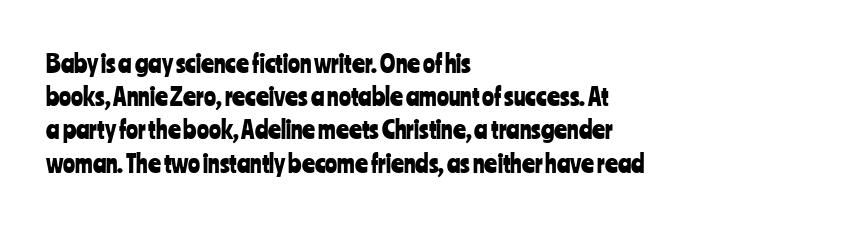
Q: Is the text italic (slanted)? A: No, it is upright.
Q: Is the text underlined? A: No.
Q: How is the paragraph aligned? A: Left-aligned.
Q: Is the spacing between letters normal or unusually wide? A: Normal.
Q: Is the spacing between lines tight, normal or loose? A: Normal.
